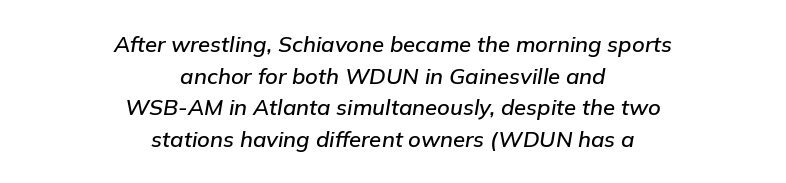
{"italic": "yes", "lean": "right", "slant_degrees": 9, "underline": "no", "align": "center", "line_spacing": "normal", "line_spacing_ratio": 1.44, "letter_spacing": "normal", "letter_spacing_em": 0.0, "glyph_px": 22}
